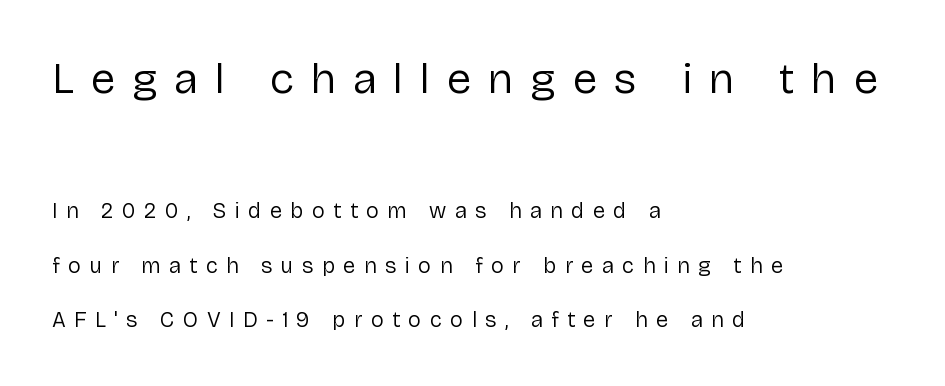
The glyphs in this specimen are sans serif. It's the straight-up-and-down kind of type. Large over small — that's the arrangement of the two blocks here. Think standard paragraph weight, or any step lighter than that. The specimen omits any rule beneath the text block's lines. The paragraph has a hard left edge and a soft right edge.
